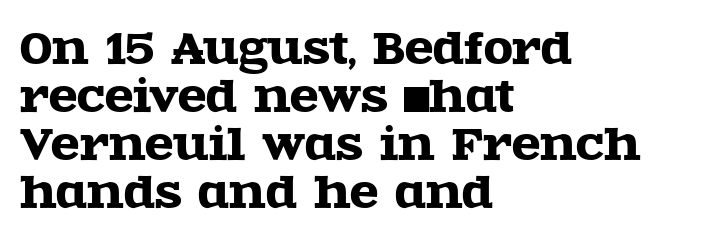
The image shows 42 px wide serif type, upright; set left-aligned, tight line spacing (1.14x), normal letter spacing, not underlined; a large x-height.
